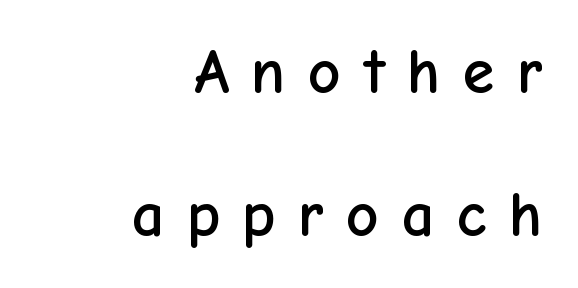
{"serif": "no", "italic": "no", "width": "normal", "stroke_contrast": "low", "x_height": "medium", "monospaced": "no", "underline": "no", "align": "right", "line_spacing": "loose", "line_spacing_ratio": 2.24, "letter_spacing": "wide", "letter_spacing_em": 0.35, "glyph_px": 64}
